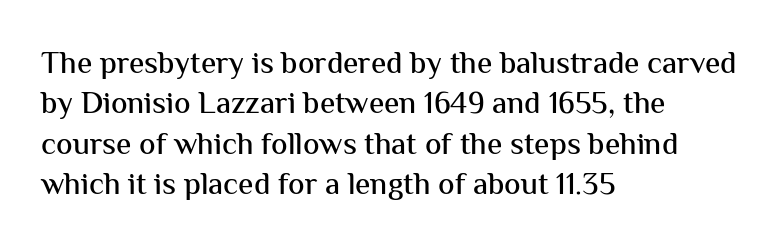
{"serif": "no", "italic": "no", "width": "normal", "stroke_contrast": "medium", "x_height": "medium", "monospaced": "no", "underline": "no", "align": "left", "line_spacing": "normal", "line_spacing_ratio": 1.3, "letter_spacing": "normal", "letter_spacing_em": 0.0, "glyph_px": 31}
